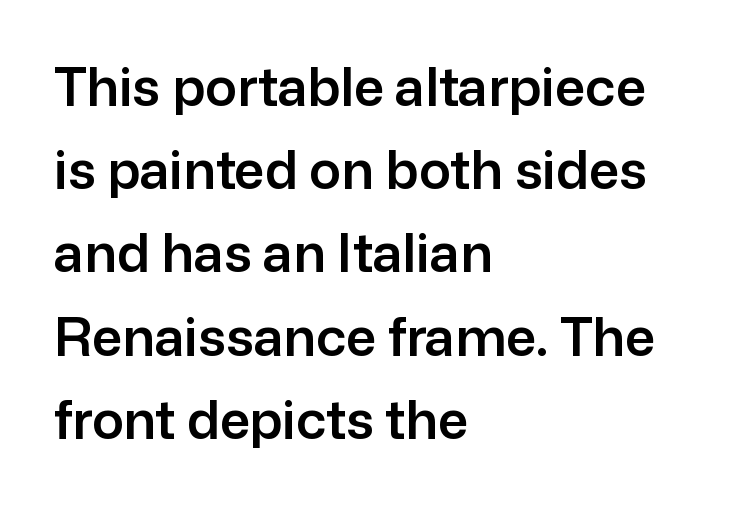
Q: Is the text italic (slanted)? A: No, it is upright.
Q: Is the typeface a serif or a sans-serif typeface? A: Sans-serif.
Q: Is the text underlined? A: No.
Q: How is the paragraph aligned? A: Left-aligned.
Q: Is the spacing between letters normal or unusually wide? A: Normal.
Q: Is the spacing between lines tight, normal or loose? A: Normal.
Q: Width (condensed, normal, or wide)? A: Normal.
Q: Stroke contrast? A: Low.
Q: x-height? A: Medium.
Q: Monospaced? A: No.
